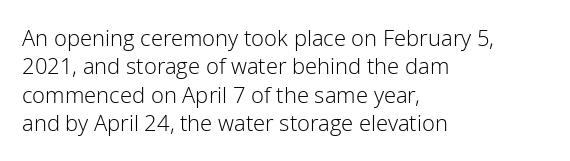
Rule under the text: the space is simply empty. Honestly, the letter spacing is just normal — you wouldn't notice it. The font's upright variant was chosen for this text. The strokes are not fattened; the text isn't bold. Layout note: lines flush left. The designer left line spacing at the default.
